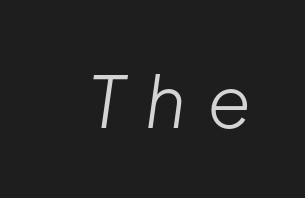
{"italic": "yes", "lean": "right", "slant_degrees": 8, "bold": "no", "weight": "light", "width": "normal", "stroke_contrast": "low", "x_height": "medium", "monospaced": "no", "underline": "no", "letter_spacing": "wide", "letter_spacing_em": 0.29, "glyph_px": 71}
